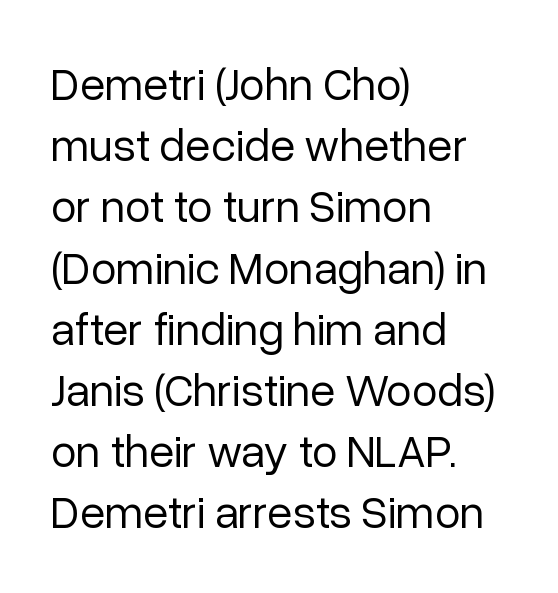
It's the straight-up-and-down kind of type. The glyphs are unaccompanied by any horizontal stroke below them. Inter-character spacing is left at the font's built-in metrics. Horizontally, the lines are justified to the leading edge only.
